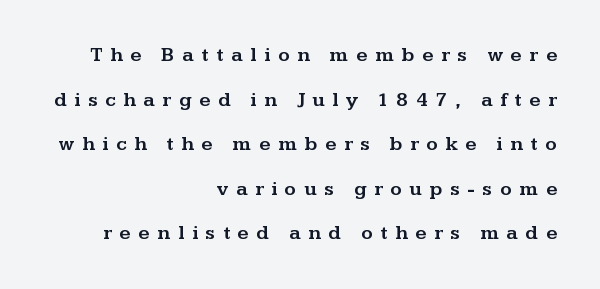
The image shows 20 px text type, upright; set right-aligned, loose line spacing (2.23x), unusually wide letter spacing (+0.38 em), not underlined.
